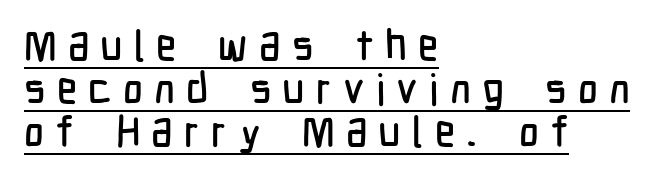
{"serif": "no", "italic": "no", "width": "condensed", "stroke_contrast": "low", "x_height": "medium", "monospaced": "no", "underline": "yes", "align": "left", "line_spacing": "tight", "line_spacing_ratio": 1.0, "letter_spacing": "wide", "letter_spacing_em": 0.26, "glyph_px": 43}
